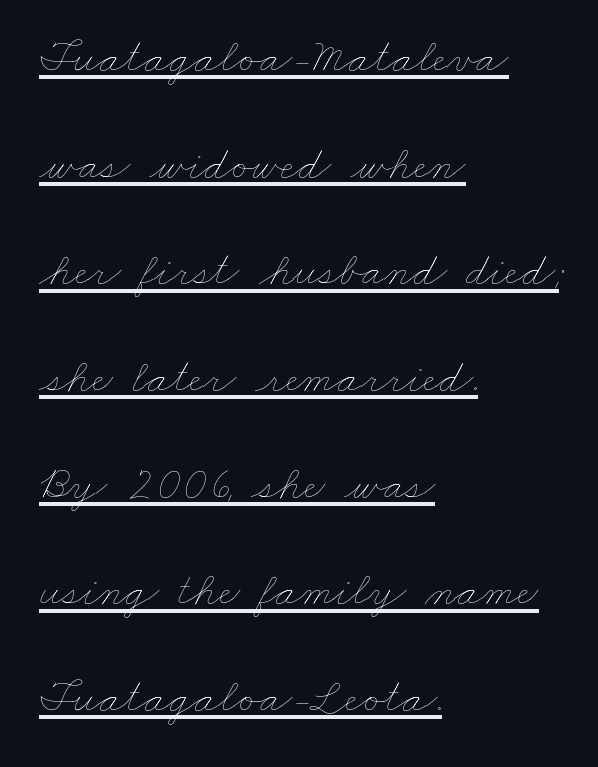
{"bold": "no", "weight": "thin", "width": "wide", "stroke_contrast": "low", "x_height": "small", "monospaced": "no", "underline": "yes", "align": "left", "line_spacing": "loose", "line_spacing_ratio": 2.27, "letter_spacing": "normal", "letter_spacing_em": 0.0, "glyph_px": 47}
